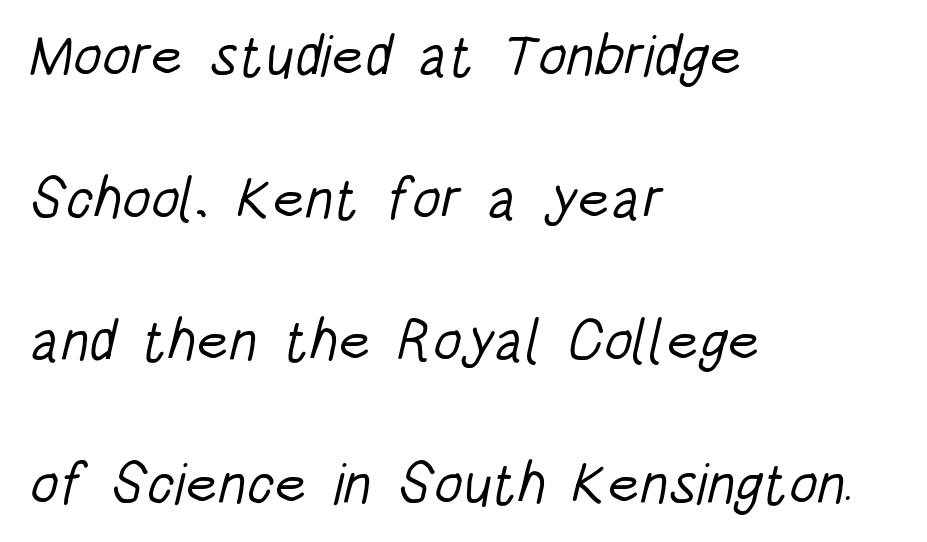
Weight class: somewhere from thin through regular. This block would shrink considerably if given ordinary leading; it's expanded now. Compared with typical body copy, the letter spacing here is the same. Is this a fixed-width face? No — the glyphs have proportional, varying widths. This is sans-serif lettering, the kind often seen on screens and signage.
